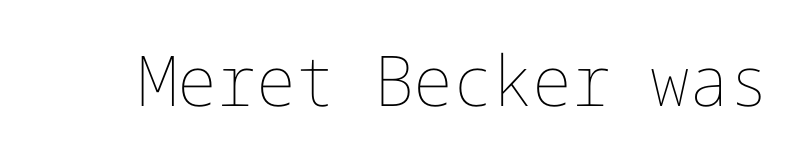
{"italic": "no", "bold": "no", "weight": "thin", "width": "normal", "stroke_contrast": "low", "x_height": "medium", "underline": "no", "letter_spacing": "normal", "letter_spacing_em": 0.0, "glyph_px": 70}
